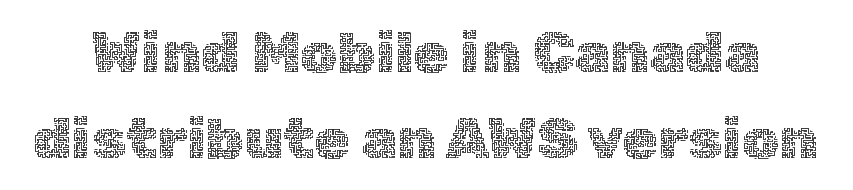
Q: Is the text bold? A: No.
Q: Is the text italic (slanted)? A: No, it is upright.
Q: Is the text underlined? A: No.
Q: Is the spacing between letters normal or unusually wide? A: Normal.
Q: Is the spacing between lines tight, normal or loose? A: Normal.
Q: Width (condensed, normal, or wide)? A: Normal.
Q: x-height? A: Medium.
Q: Monospaced? A: No.
